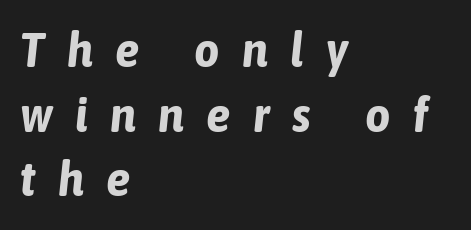
The area under the type is left untouched. A dark, heavy texture on the line: the type is bold. Reading down the block, your eye returns to a fixed left position each line. There is plenty of visible air inserted between adjacent glyphs.
